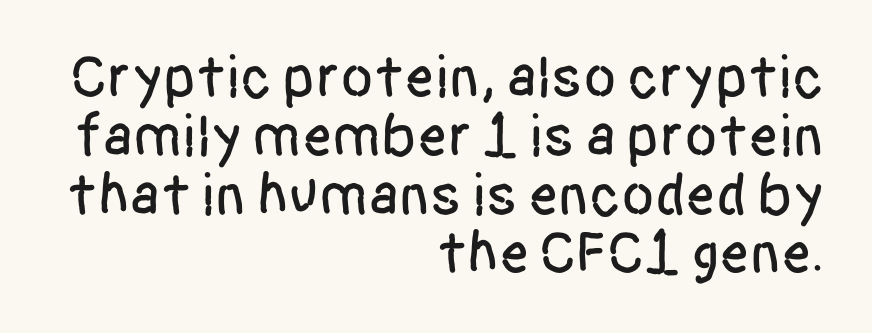
The image shows 60 px condensed sans-serif type, upright; set right-aligned, tight line spacing (0.98x), normal letter spacing, not underlined; low stroke contrast and a large x-height.
